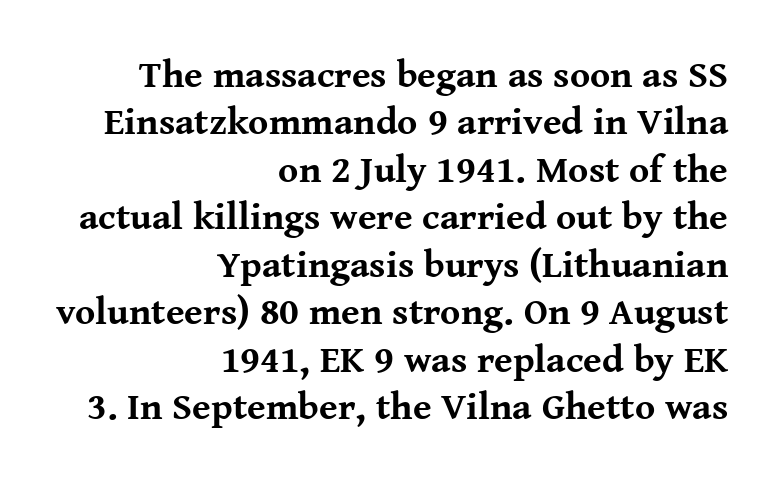
The image shows 38 px bold serif type, upright; set right-aligned, normal line spacing (1.25x), normal letter spacing, not underlined; medium stroke contrast and a medium x-height.
